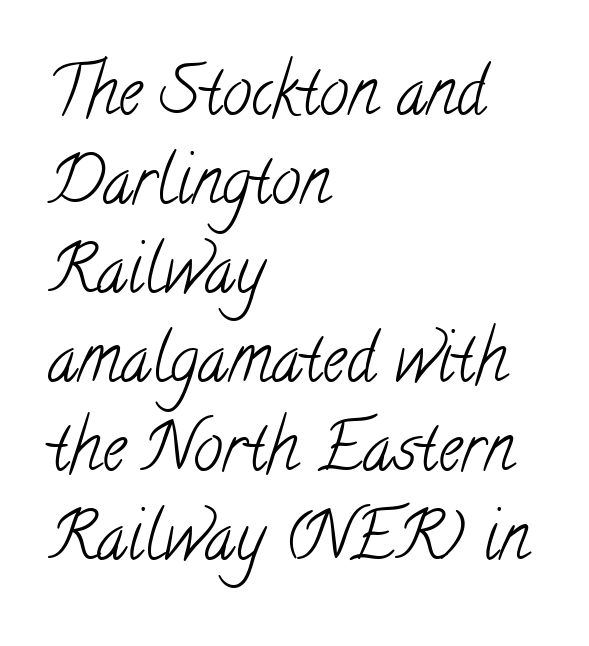
Q: Is the text bold? A: No.
Q: Is the typeface a serif or a sans-serif typeface? A: Serif.
Q: Is the text underlined? A: No.
Q: How is the paragraph aligned? A: Left-aligned.
Q: Is the spacing between letters normal or unusually wide? A: Normal.
Q: Is the spacing between lines tight, normal or loose? A: Normal.
Q: Width (condensed, normal, or wide)? A: Condensed.
Q: Stroke contrast? A: Low.
Q: x-height? A: Small.
Q: Monospaced? A: No.
